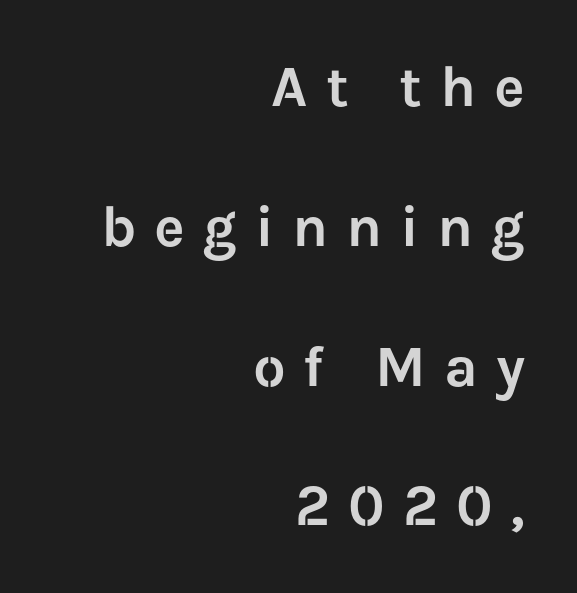
Q: Is the text italic (slanted)? A: No, it is upright.
Q: Is the typeface a serif or a sans-serif typeface? A: Sans-serif.
Q: Is the text underlined? A: No.
Q: How is the paragraph aligned? A: Right-aligned.
Q: Is the spacing between letters normal or unusually wide? A: Unusually wide.
Q: Is the spacing between lines tight, normal or loose? A: Loose.
Q: Width (condensed, normal, or wide)? A: Normal.
Q: Stroke contrast? A: Low.
Q: x-height? A: Medium.
Q: Monospaced? A: No.
